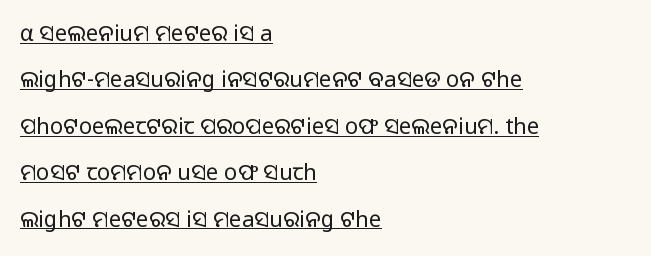
{"italic": "no", "bold": "no", "underline": "yes", "align": "left", "line_spacing": "loose", "line_spacing_ratio": 2.11, "letter_spacing": "normal", "letter_spacing_em": 0.0, "glyph_px": 22}
